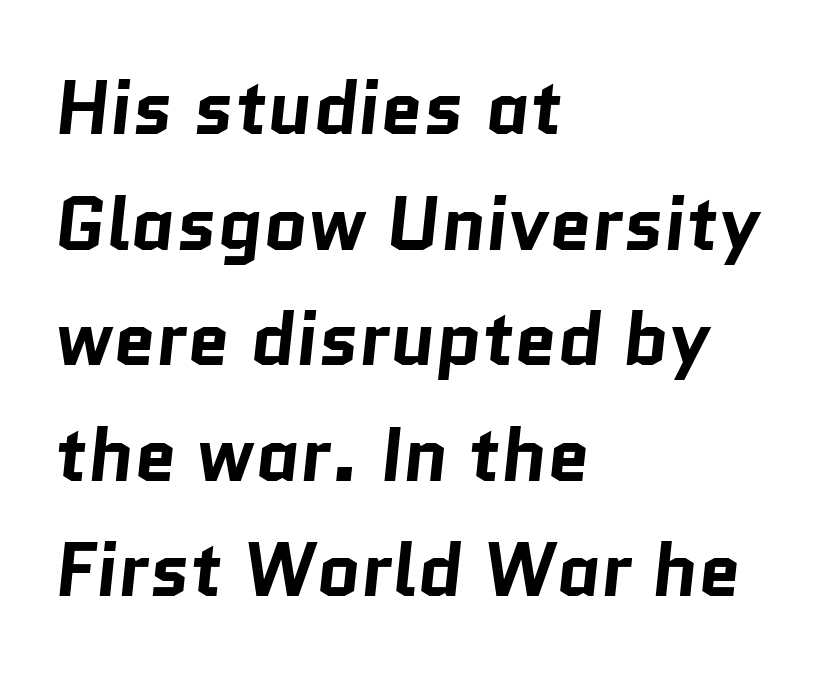
Letterform terminals end flat and unadorned throughout the passage. Here the designer chose a conventional face with non-uniform glyph widths. The strokes are fattened all the way to bold. Baseline-to-baseline distance is the conventional proportion of letter height. The string is rendered with underlining switched off. The type is set solid horizontally, with unmodified tracking.
